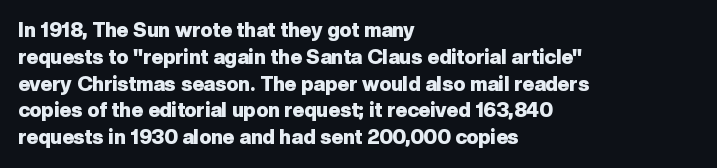
Q: Is the text bold? A: Yes.
Q: Is the text italic (slanted)? A: No, it is upright.
Q: Is the text underlined? A: No.
Q: How is the paragraph aligned? A: Left-aligned.
Q: Is the spacing between letters normal or unusually wide? A: Normal.
Q: Is the spacing between lines tight, normal or loose? A: Normal.
